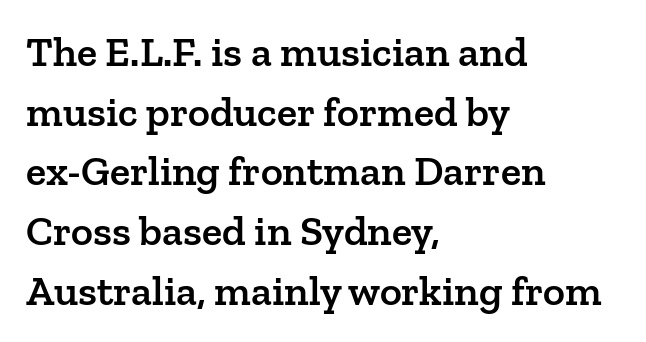
The horizontal fit of the characters is conventional and even. Honestly, the row spacing looks completely unremarkable. Quick note: not italic, upright. Check where the strokes stop: tiny serifs finish them off. Words float on clear page, feet unadorned. The face used here is proportionally spaced, like ordinary book or web type.
